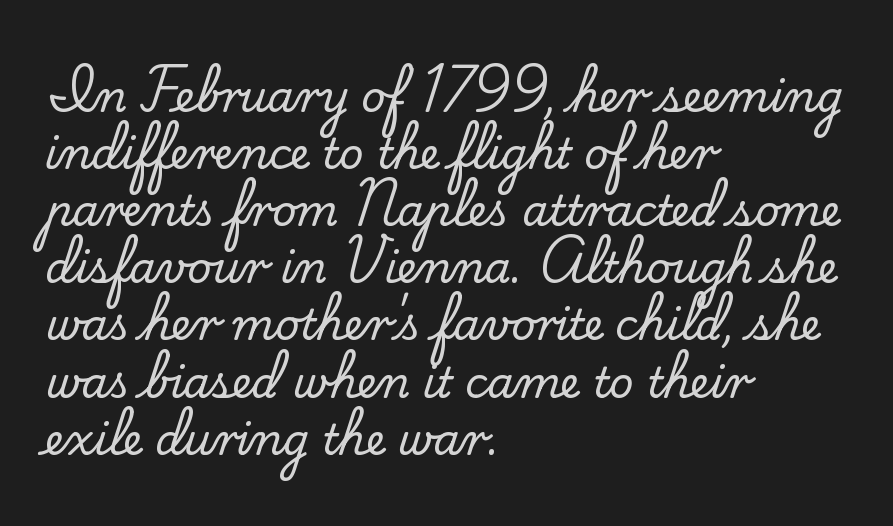
The gap between lines stays unmarked. Think of a printed novel: that variable character pitch is what you see here. How are the letters spaced? Ordinarily, with no added tracking. Whoever set this chose a conventional vertical rhythm. The passage shown is typeset with a serif family. The compositor pushed each line to the left boundary.
